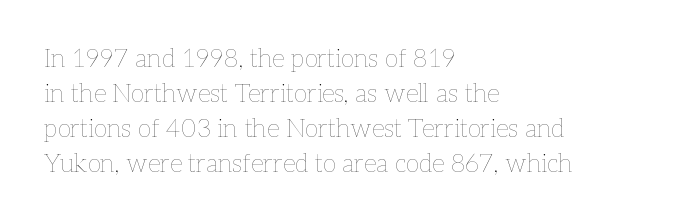
Nobody drew a line under any word here. The passage is arranged the way most books set body copy — flush left. Is the stroke heavy? The answer is a plain regular-or-lighter. Nobody touched the tracking dial on this one. A roman cut, with each character standing at attention. The space between consecutive lines is moderate.
